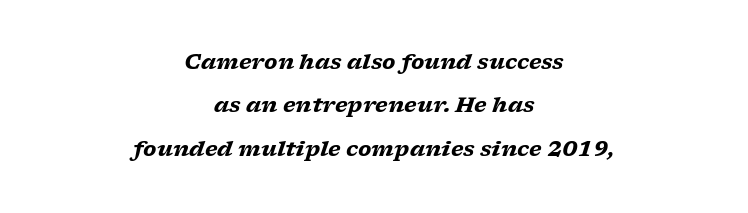
{"italic": "yes", "lean": "right", "slant_degrees": 17, "bold": "yes", "underline": "no", "align": "center", "line_spacing": "loose", "line_spacing_ratio": 2.06, "letter_spacing": "normal", "letter_spacing_em": 0.0, "glyph_px": 21}
